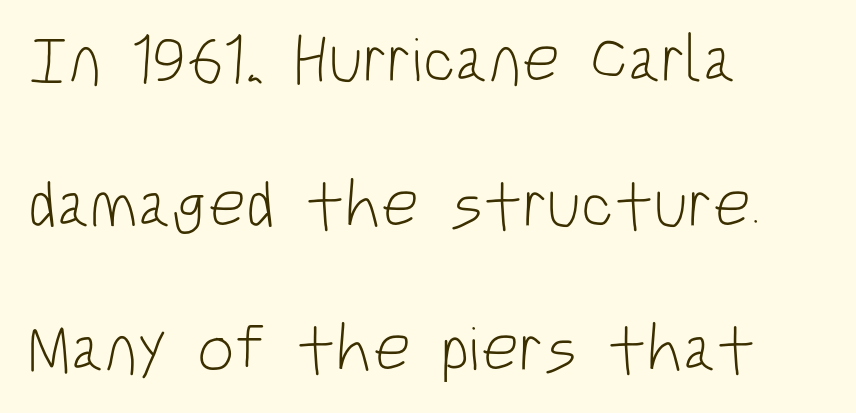
Clear beneath every line of the passage. Note the varied advance widths — an 'i' is clearly narrower than an 'm'. Leading: increased. A sans-serif font was chosen for this passage. The type is set solid horizontally, with unmodified tracking.
